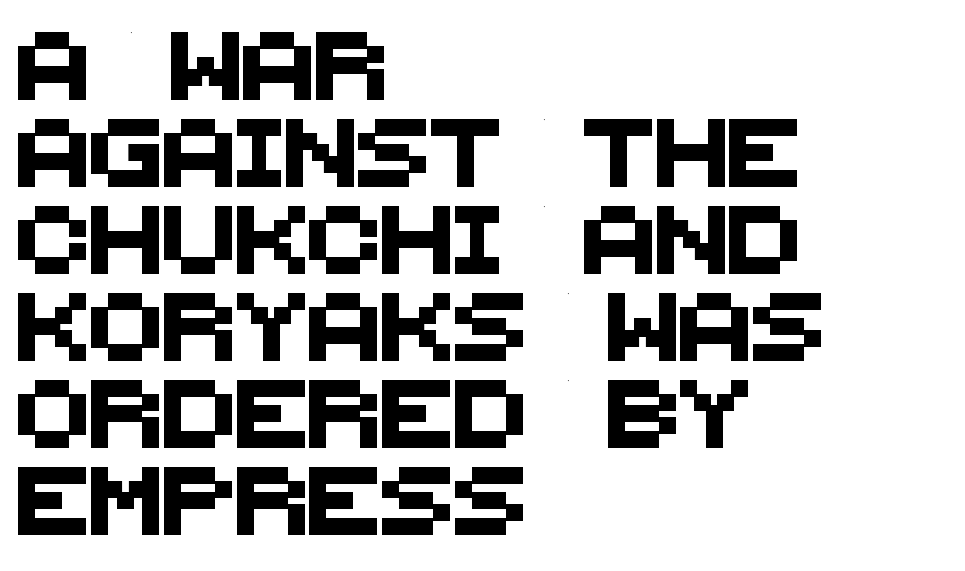
The image shows 68 px sans-serif type; set left-aligned, normal line spacing (1.28x), normal letter spacing, not underlined; medium stroke contrast and a large x-height.
